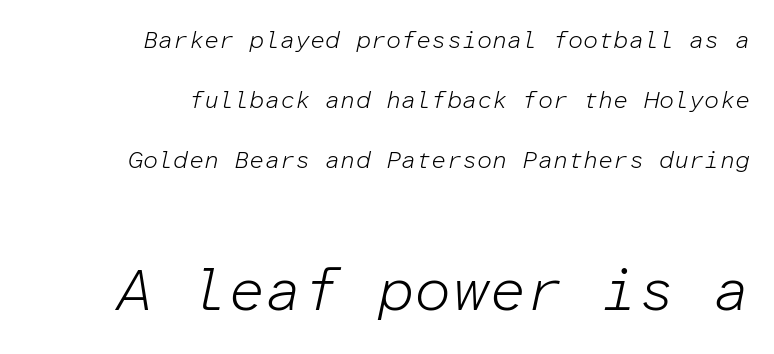
The image shows 59 px light type, italic (leaning right), monospaced; set right-aligned, loose line spacing (2.5x), normal letter spacing, not underlined; the second (bottom) block is 2.46x larger; low stroke contrast and a medium x-height.
